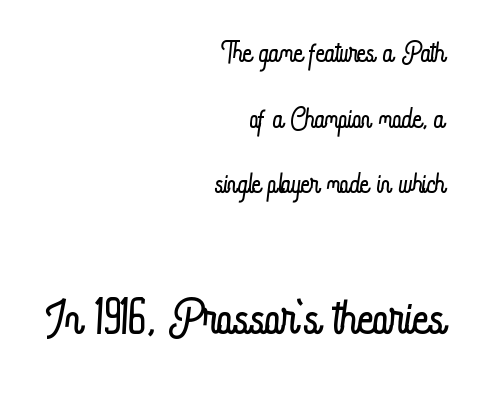
Q: Is the text bold? A: No.
Q: Is the text underlined? A: No.
Q: How is the paragraph aligned? A: Right-aligned.
Q: Is the spacing between letters normal or unusually wide? A: Normal.
Q: Is the spacing between lines tight, normal or loose? A: Normal.
Q: Which block of text is set in a larger size, the first (top) or the second (bottom)? A: The second (bottom) one.
Q: Width (condensed, normal, or wide)? A: Condensed.
Q: Stroke contrast? A: Low.
Q: x-height? A: Small.
Q: Monospaced? A: No.
